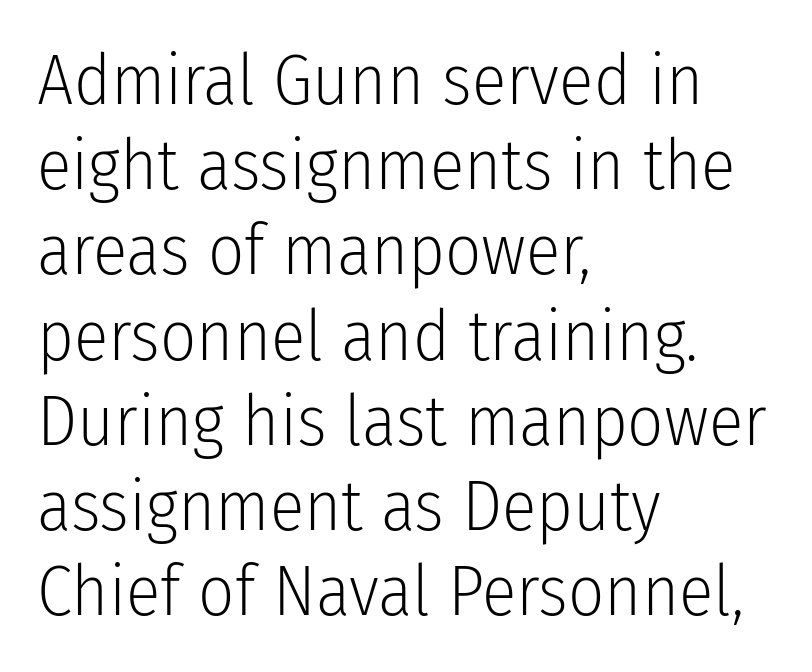
{"serif": "no", "italic": "no", "bold": "no", "weight": "light", "width": "condensed", "stroke_contrast": "low", "x_height": "medium", "monospaced": "no", "underline": "no", "align": "left", "line_spacing_ratio": 1.2, "letter_spacing": "normal", "letter_spacing_em": 0.0, "glyph_px": 71}
